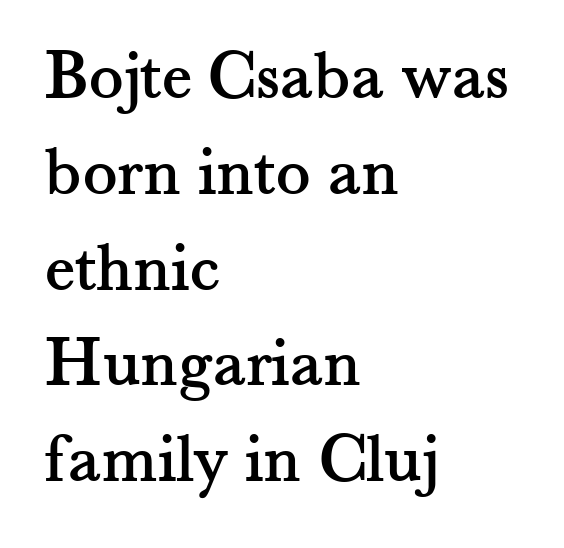
The line-height multiplier appears to be the usual default. This is serif lettering, the kind often seen in printed books. Anything drawn beneath the words? Only blank space. A typesetter would call this proportional, since set widths differ per character. These lines stack with their left ends in a neat column.
